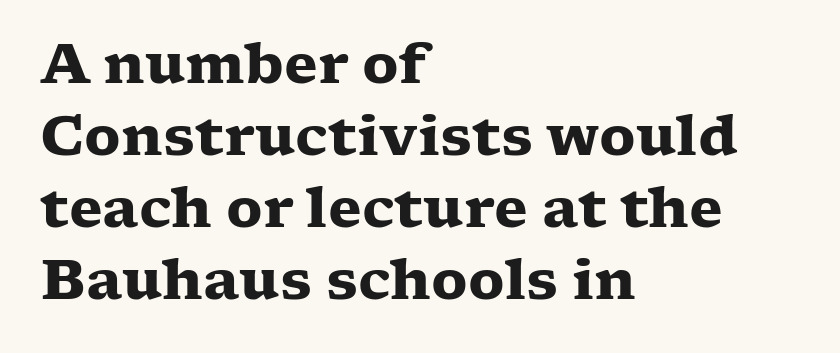
The image shows 55 px heavy, wide serif type, upright; set left-aligned, normal line spacing (1.31x), normal letter spacing, not underlined; low stroke contrast and a medium x-height.
